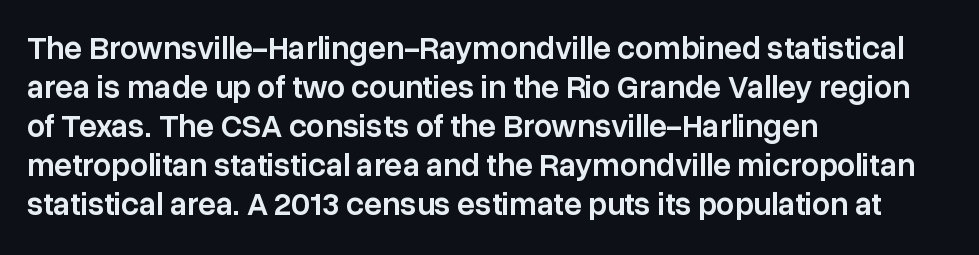
{"serif": "no", "italic": "no", "bold": "semi", "weight": "semibold", "width": "normal", "stroke_contrast": "low", "x_height": "medium", "monospaced": "no", "underline": "no", "align": "left", "line_spacing_ratio": 1.22, "letter_spacing": "normal", "letter_spacing_em": 0.0, "glyph_px": 32}
